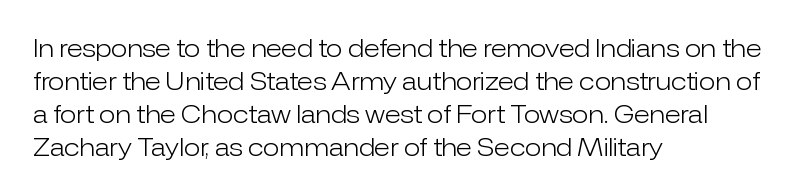
These lines stack with their left ends in a neat column. Letters rest on an invisible, unmarked baseline. The lines sit at an ordinary, default distance from one another. The type sits square on the baseline with zero lean. No letter is thick-stroked: the sample isn't bold. Default kerning and tracking; the words read as compact shapes.
